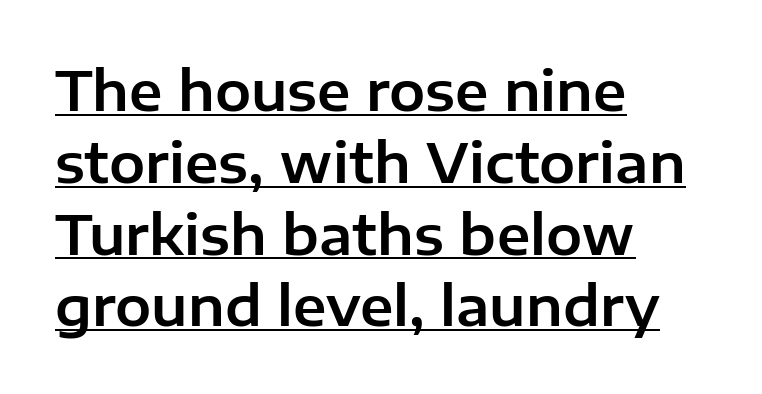
Posture: upright roman. Looks like regular typesetting: each glyph gets only the width it needs. Grotesque or geometric, the face here clearly has no serifs. Leading: standard.
